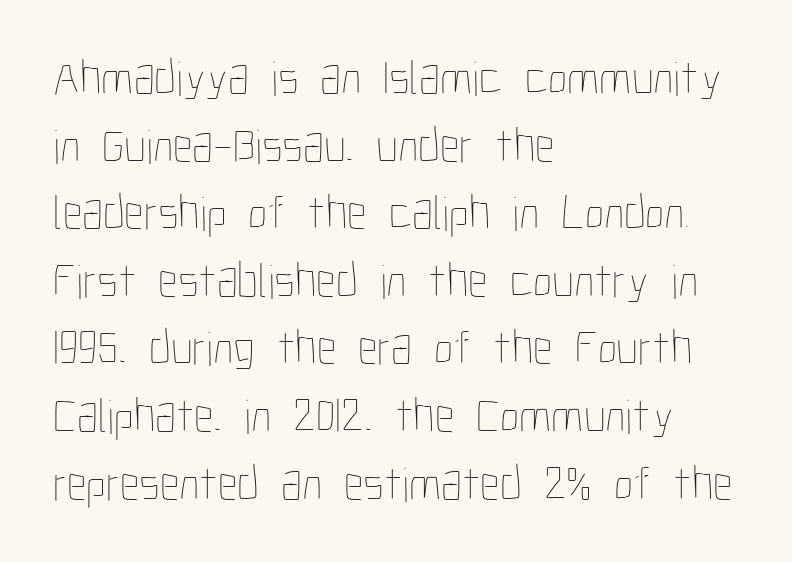
{"italic": "no", "bold": "no", "weight": "thin", "width": "condensed", "stroke_contrast": "low", "x_height": "medium", "monospaced": "no", "underline": "no", "align": "left", "line_spacing": "normal", "line_spacing_ratio": 1.38, "letter_spacing": "normal", "letter_spacing_em": 0.0, "glyph_px": 49}
